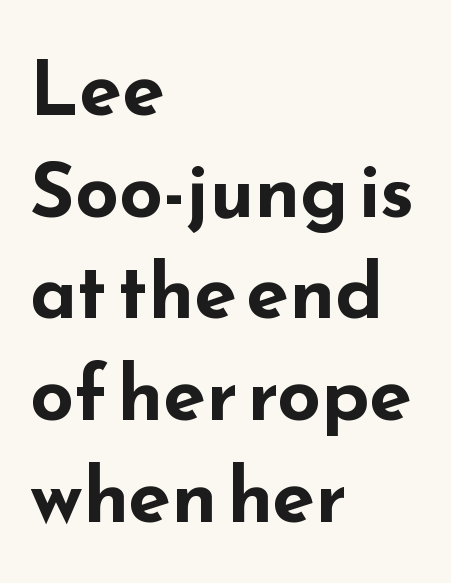
{"serif": "no", "italic": "no", "bold": "yes", "weight": "bold", "width": "wide", "stroke_contrast": "low", "x_height": "small", "monospaced": "no", "underline": "no", "align": "left", "line_spacing": "normal", "line_spacing_ratio": 1.32, "letter_spacing": "normal", "letter_spacing_em": 0.0, "glyph_px": 77}
